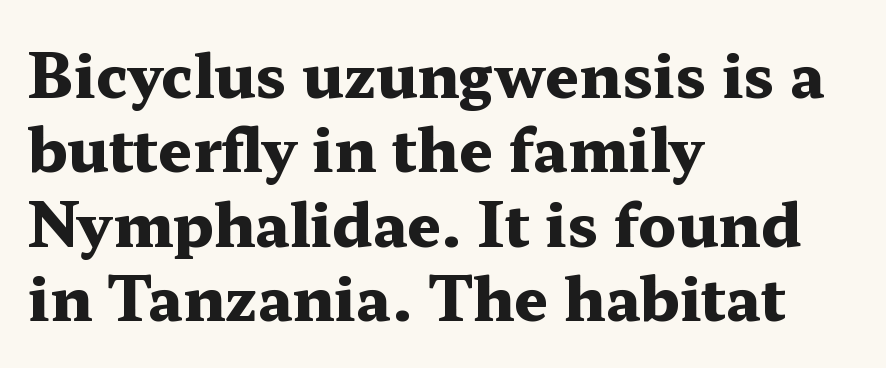
The image shows 60 px heavy, wide serif type, upright; set left-aligned, line spacing 1.24x, normal letter spacing, not underlined; medium stroke contrast and a medium x-height.
